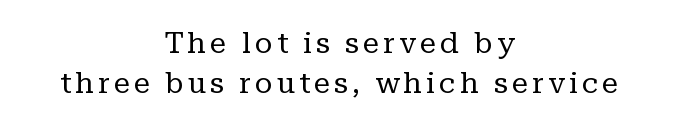
{"serif": "yes", "italic": "no", "bold": "no", "weight": "regular", "width": "normal", "stroke_contrast": "low", "x_height": "medium", "monospaced": "no", "underline": "no", "align": "center", "line_spacing": "normal", "line_spacing_ratio": 1.39, "glyph_px": 29}
